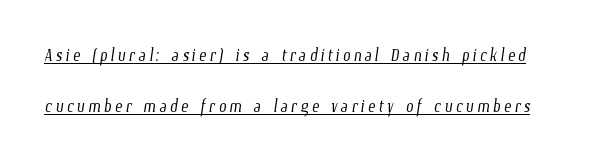
{"bold": "no", "underline": "yes", "line_spacing": "loose", "line_spacing_ratio": 2.31, "glyph_px": 22}
